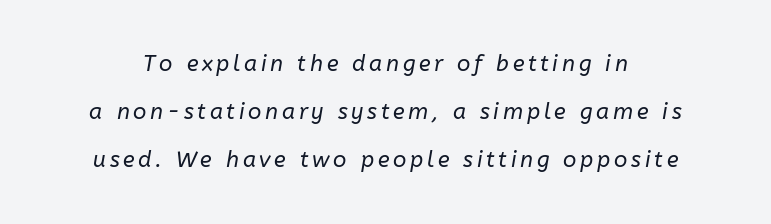
The foot of each line stays bare and open. A typesetter would call this leading open, well beyond the default. This is oblique type, the kind used for emphasis or titles. The cut favours lightness, reaching ordinary text weight at its darkest.
